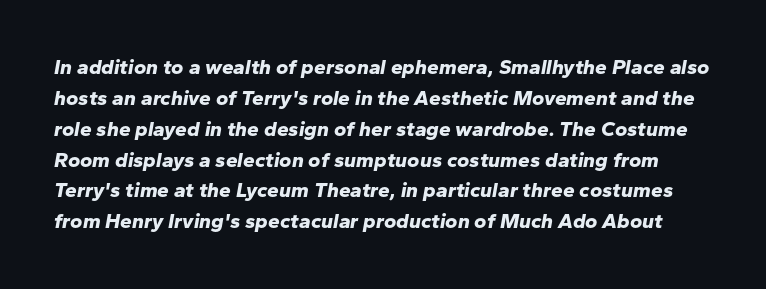
Q: Is the text bold? A: Yes.
Q: Is the text italic (slanted)? A: Yes, it leans right by about 10 degrees.
Q: Is the text underlined? A: No.
Q: Is the spacing between letters normal or unusually wide? A: Normal.
Q: Is the spacing between lines tight, normal or loose? A: Normal.
